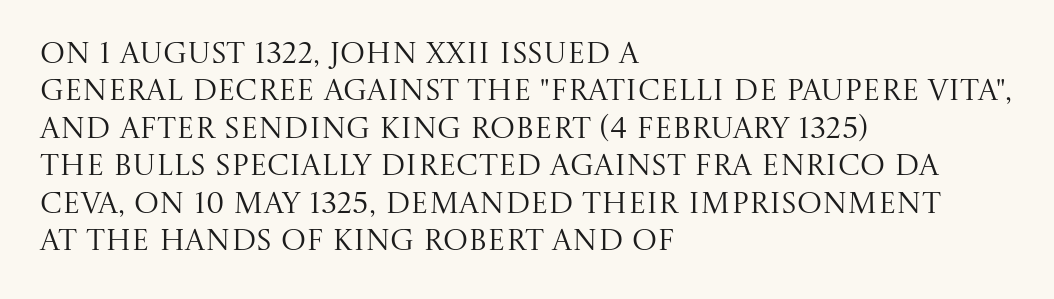
Standard letterfit; no display-style spreading of the glyphs. No word sits above an underline. The font sits on the lighter half of the weight spectrum, regular included. The face used here is proportionally spaced, like ordinary book or web type.
